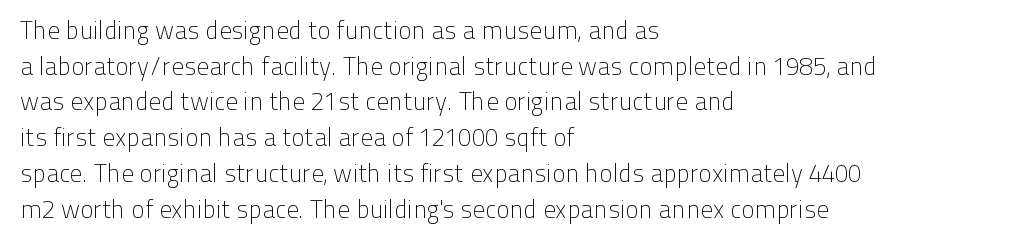
The image shows 25 px text type, upright; set left-aligned, normal line spacing (1.43x), normal letter spacing, not underlined.
